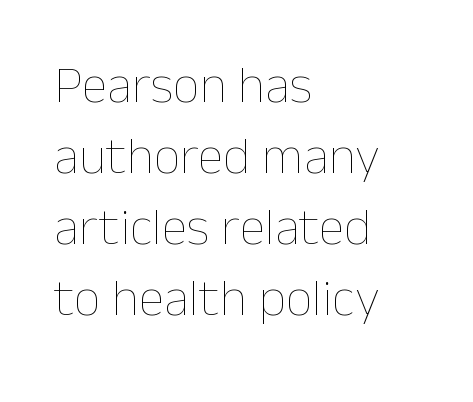
Q: Is the text bold? A: No.
Q: Is the text italic (slanted)? A: No, it is upright.
Q: Is the text underlined? A: No.
Q: How is the paragraph aligned? A: Left-aligned.
Q: Is the spacing between letters normal or unusually wide? A: Normal.
Q: Is the spacing between lines tight, normal or loose? A: Normal.
Q: Width (condensed, normal, or wide)? A: Normal.
Q: Stroke contrast? A: Low.
Q: x-height? A: Medium.
Q: Monospaced? A: No.
